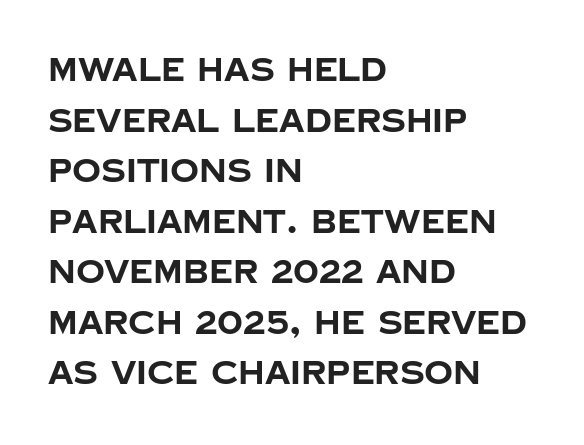
Q: Is the text bold? A: Yes.
Q: Is the text italic (slanted)? A: No, it is upright.
Q: Is the typeface a serif or a sans-serif typeface? A: Sans-serif.
Q: Is the text underlined? A: No.
Q: How is the paragraph aligned? A: Left-aligned.
Q: Is the spacing between letters normal or unusually wide? A: Normal.
Q: Is the spacing between lines tight, normal or loose? A: Normal.
Q: Width (condensed, normal, or wide)? A: Normal.
Q: Stroke contrast? A: Low.
Q: x-height? A: Large.
Q: Monospaced? A: No.
